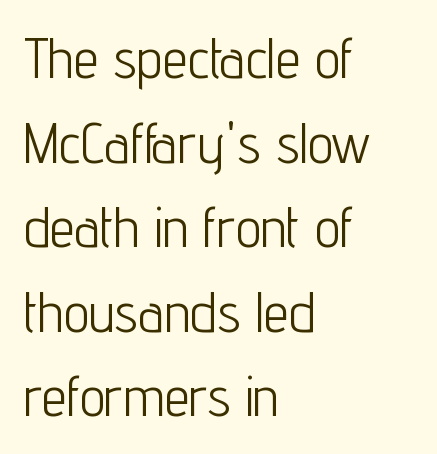
You could not count columns in this text — the font is proportionally spaced. These lines sit exactly where default settings would place them. To sum up the face: it is a sans, with no serifs. It's the straight-up-and-down kind of type.
